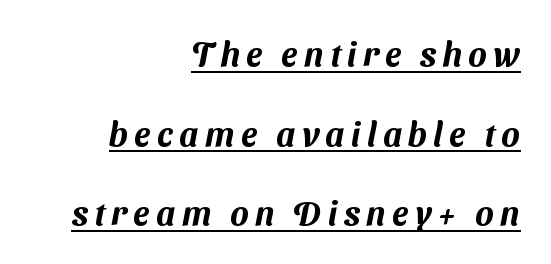
The image shows 34 px sans-serif type; set right-aligned, loose line spacing (2.34x), underlined; medium stroke contrast and a medium x-height.
